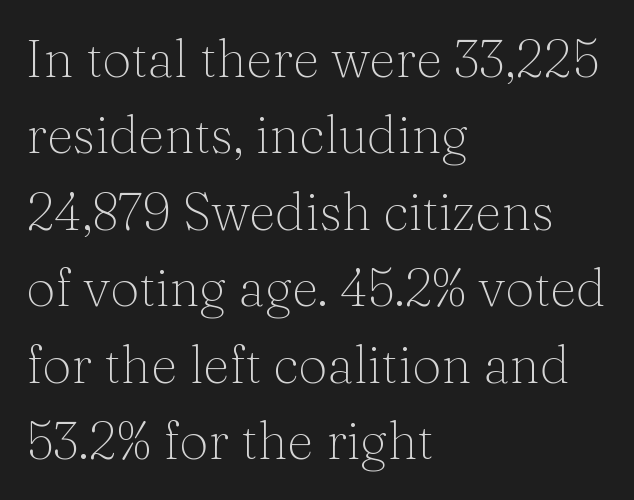
{"serif": "yes", "italic": "no", "bold": "no", "weight": "thin", "width": "normal", "stroke_contrast": "medium", "x_height": "medium", "monospaced": "no", "underline": "no", "align": "left", "line_spacing": "normal", "line_spacing_ratio": 1.47, "letter_spacing": "normal", "letter_spacing_em": 0.0, "glyph_px": 52}
